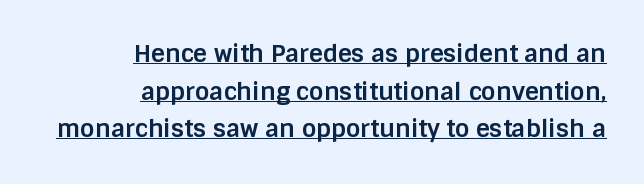
The image shows 24 px bold type, upright; set right-aligned, normal line spacing (1.57x), normal letter spacing, underlined.
